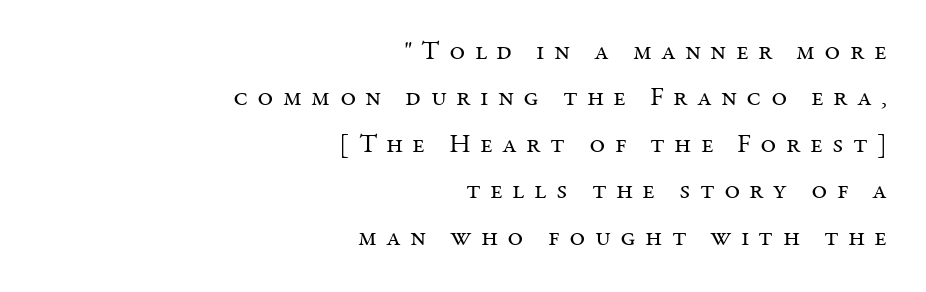
{"italic": "no", "bold": "no", "underline": "no", "align": "right", "line_spacing_ratio": 1.72, "letter_spacing": "wide", "letter_spacing_em": 0.34, "glyph_px": 27}
